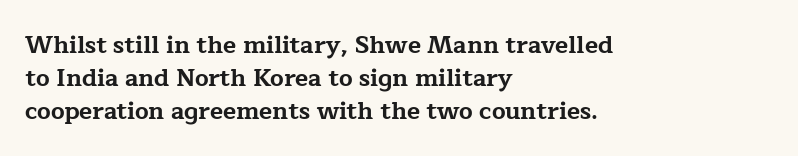
The tracking reads as untouched default to a designer's eye. Check the space under the baseline: it is left empty. The letters stand straight up with perfectly vertical stems. Each line starts at the same left margin while the right side varies. Weight check: bold — yes, fully. These lines sit exactly where default settings would place them.
